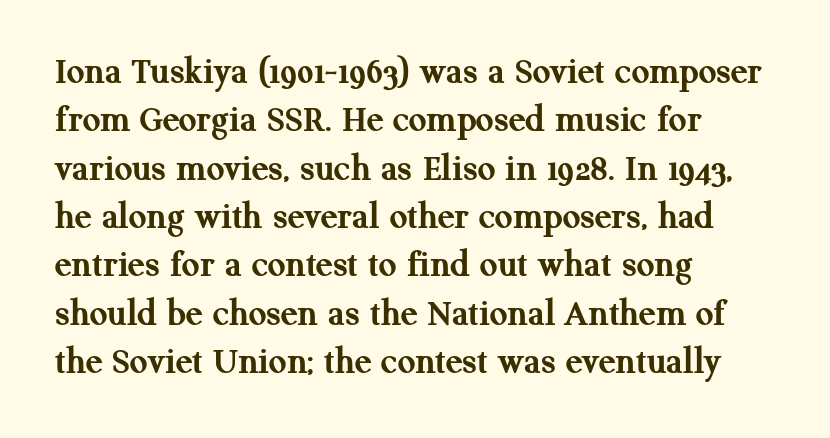
Q: Is the text bold? A: Yes.
Q: Is the text italic (slanted)? A: No, it is upright.
Q: Is the typeface a serif or a sans-serif typeface? A: Serif.
Q: Is the text underlined? A: No.
Q: How is the paragraph aligned? A: Left-aligned.
Q: Is the spacing between letters normal or unusually wide? A: Normal.
Q: Width (condensed, normal, or wide)? A: Normal.
Q: Stroke contrast? A: Medium.
Q: x-height? A: Medium.
Q: Monospaced? A: No.
